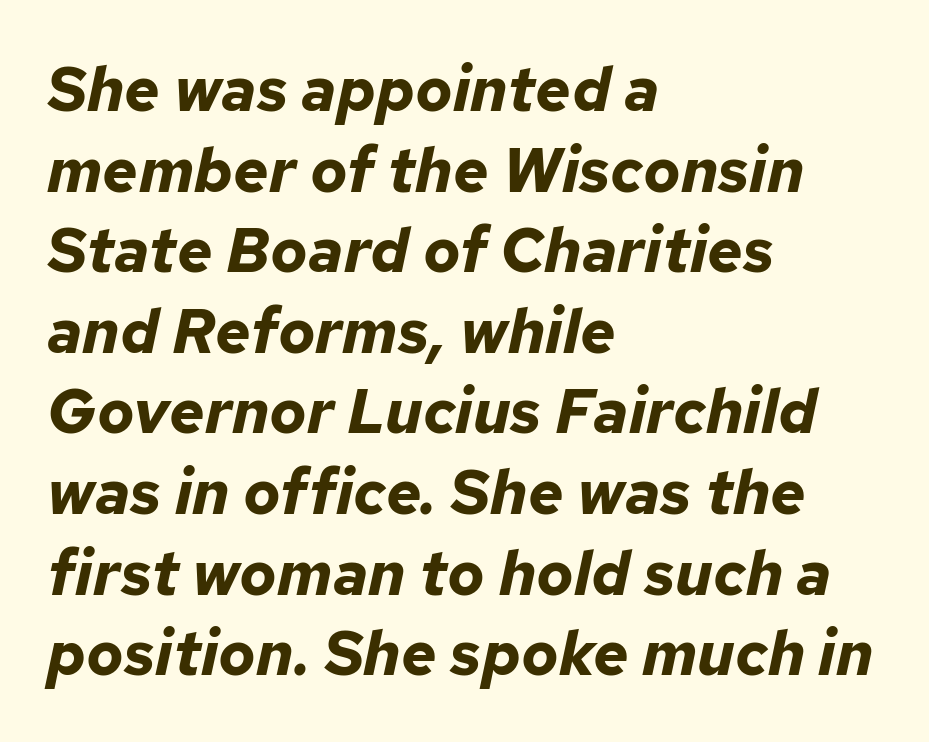
{"italic": "yes", "lean": "right", "slant_degrees": 12, "bold": "yes", "weight": "bold", "width": "normal", "stroke_contrast": "low", "x_height": "medium", "monospaced": "no", "underline": "no", "align": "left", "line_spacing": "normal", "line_spacing_ratio": 1.3, "letter_spacing": "normal", "letter_spacing_em": 0.0, "glyph_px": 62}
